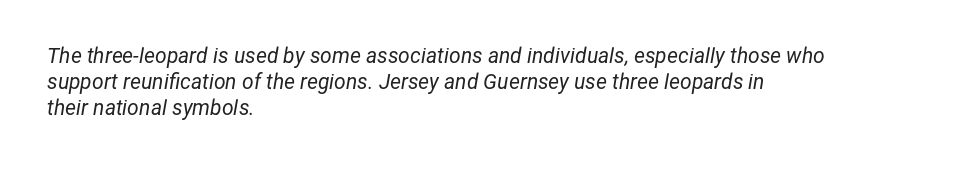
Q: Is the text bold? A: No.
Q: Is the text italic (slanted)? A: Yes, it leans right by about 12 degrees.
Q: Is the text underlined? A: No.
Q: How is the paragraph aligned? A: Left-aligned.
Q: Is the spacing between letters normal or unusually wide? A: Normal.
